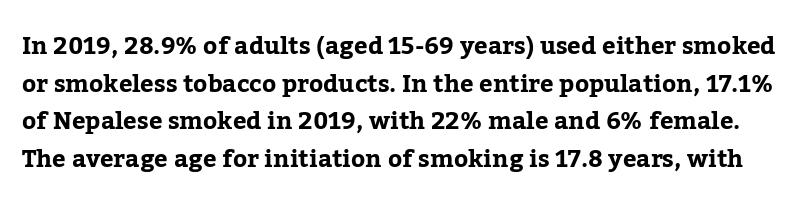
Q: Is the text bold? A: Yes.
Q: Is the text italic (slanted)? A: No, it is upright.
Q: Is the text underlined? A: No.
Q: Is the spacing between letters normal or unusually wide? A: Normal.
Q: Is the spacing between lines tight, normal or loose? A: Normal.
